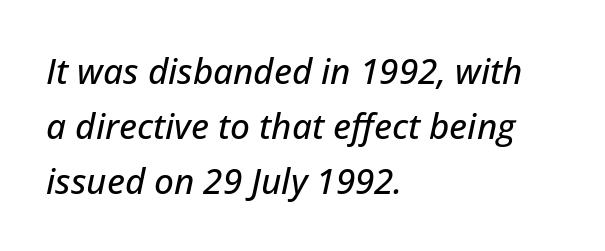
Q: Is the text italic (slanted)? A: Yes, it leans right by about 12 degrees.
Q: Is the text underlined? A: No.
Q: How is the paragraph aligned? A: Left-aligned.
Q: Is the spacing between letters normal or unusually wide? A: Normal.
Q: Is the spacing between lines tight, normal or loose? A: Normal.
Q: Width (condensed, normal, or wide)? A: Normal.
Q: Stroke contrast? A: Low.
Q: x-height? A: Medium.
Q: Monospaced? A: No.
